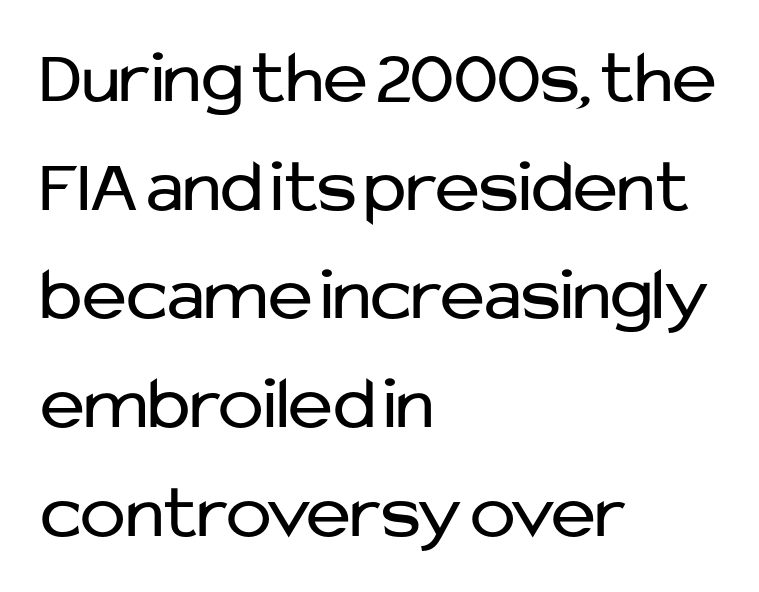
Q: Is the text bold? A: No.
Q: Is the text italic (slanted)? A: No, it is upright.
Q: Is the typeface a serif or a sans-serif typeface? A: Sans-serif.
Q: Is the text underlined? A: No.
Q: How is the paragraph aligned? A: Left-aligned.
Q: Is the spacing between letters normal or unusually wide? A: Normal.
Q: Is the spacing between lines tight, normal or loose? A: Normal.
Q: Width (condensed, normal, or wide)? A: Normal.
Q: Stroke contrast? A: Low.
Q: x-height? A: Medium.
Q: Monospaced? A: No.
